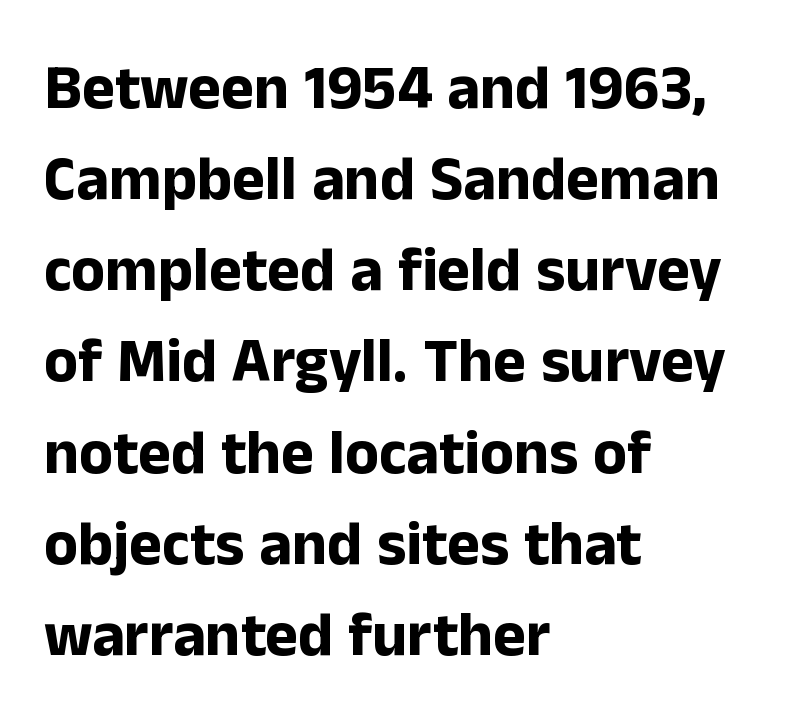
{"serif": "no", "italic": "no", "bold": "yes", "weight": "bold", "width": "normal", "stroke_contrast": "low", "x_height": "medium", "monospaced": "no", "underline": "no", "align": "left", "line_spacing": "normal", "line_spacing_ratio": 1.47, "letter_spacing": "normal", "letter_spacing_em": 0.0, "glyph_px": 62}
